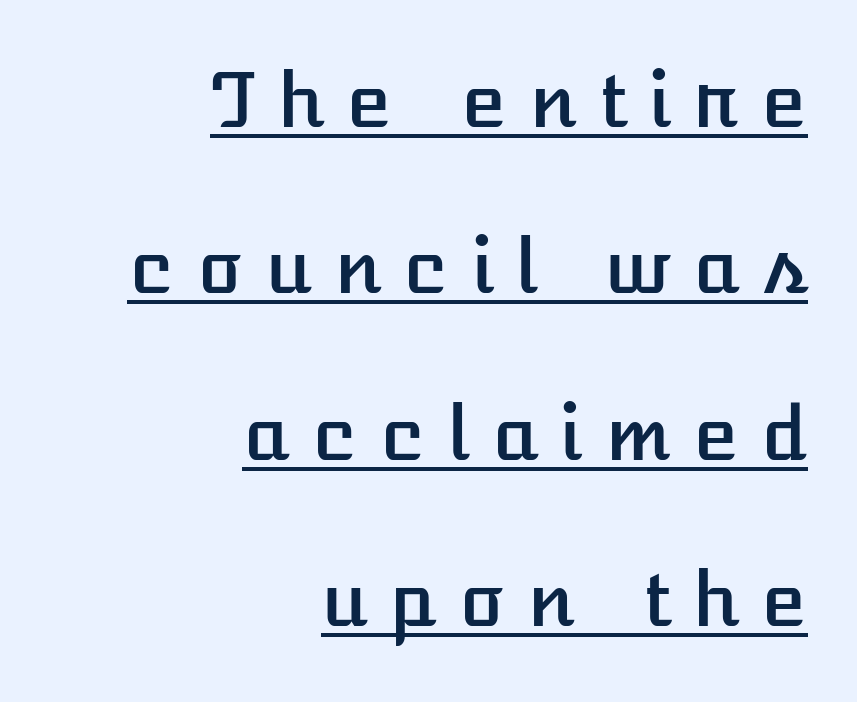
The image shows 75 px text type, upright; set right-aligned, loose line spacing (2.22x), unusually wide letter spacing (+0.29 em), underlined; low stroke contrast and a medium x-height.
